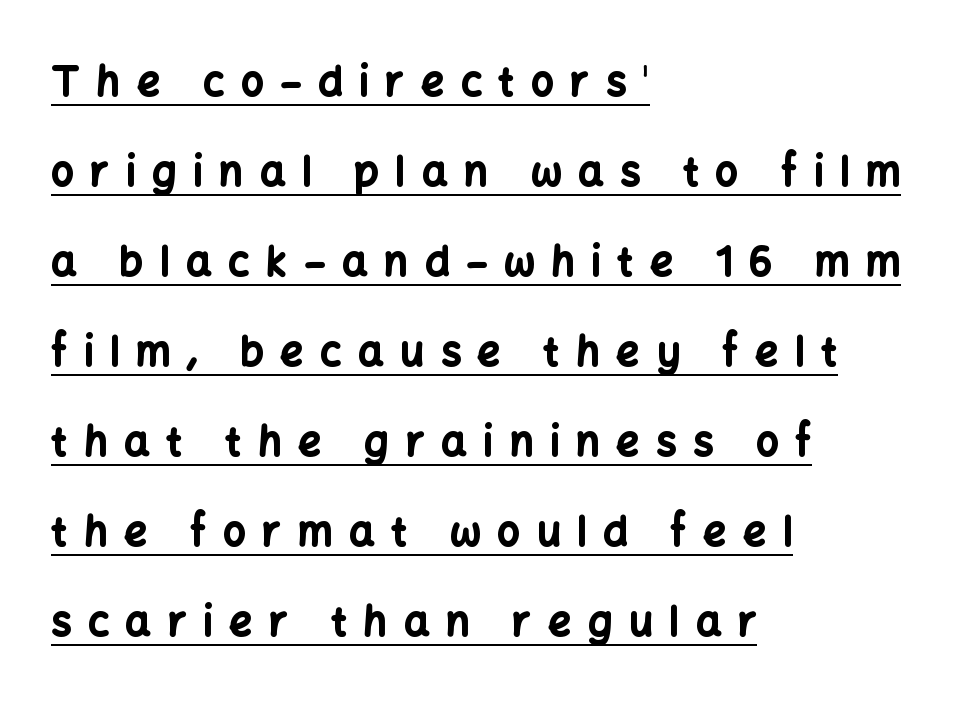
Q: Is the text bold? A: Yes.
Q: Is the text italic (slanted)? A: No, it is upright.
Q: Is the typeface a serif or a sans-serif typeface? A: Sans-serif.
Q: Is the text underlined? A: Yes.
Q: How is the paragraph aligned? A: Left-aligned.
Q: Is the spacing between letters normal or unusually wide? A: Unusually wide.
Q: Is the spacing between lines tight, normal or loose? A: Loose.
Q: Width (condensed, normal, or wide)? A: Normal.
Q: Stroke contrast? A: Low.
Q: x-height? A: Medium.
Q: Monospaced? A: No.
